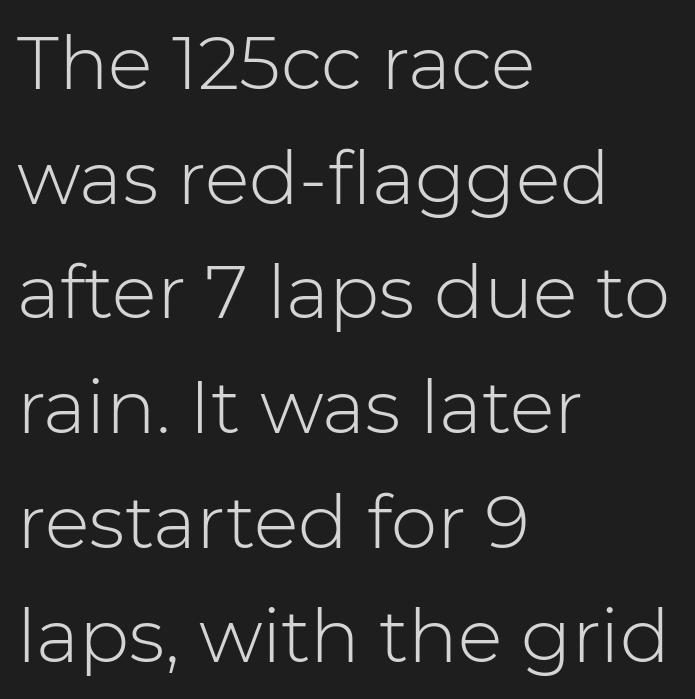
Q: Is the text bold? A: No.
Q: Is the text italic (slanted)? A: No, it is upright.
Q: Is the typeface a serif or a sans-serif typeface? A: Sans-serif.
Q: Is the text underlined? A: No.
Q: How is the paragraph aligned? A: Left-aligned.
Q: Is the spacing between letters normal or unusually wide? A: Normal.
Q: Is the spacing between lines tight, normal or loose? A: Normal.
Q: Width (condensed, normal, or wide)? A: Normal.
Q: Stroke contrast? A: Low.
Q: x-height? A: Medium.
Q: Monospaced? A: No.
